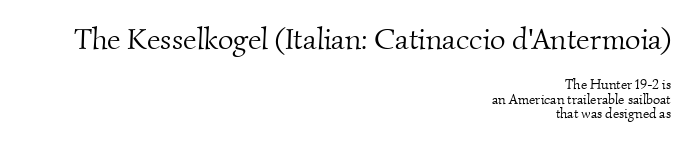
Default kerning and tracking; the words read as compact shapes. These lines stack with their right ends in a neat column. Decoration check: the copy has no underline. Does the bottom block carry the larger type? No, the top block does. Whoever set this chose condensed vertical rhythm over breathing room. Weight class: somewhere from thin through regular.
